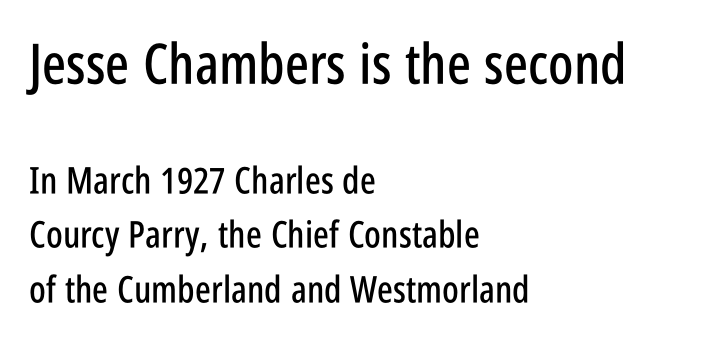
Q: Is the text italic (slanted)? A: No, it is upright.
Q: Is the typeface a serif or a sans-serif typeface? A: Sans-serif.
Q: Is the text underlined? A: No.
Q: How is the paragraph aligned? A: Left-aligned.
Q: Is the spacing between letters normal or unusually wide? A: Normal.
Q: Is the spacing between lines tight, normal or loose? A: Normal.
Q: Which block of text is set in a larger size, the first (top) or the second (bottom)? A: The first (top) one.
Q: Width (condensed, normal, or wide)? A: Condensed.
Q: Stroke contrast? A: Low.
Q: x-height? A: Large.
Q: Monospaced? A: No.
